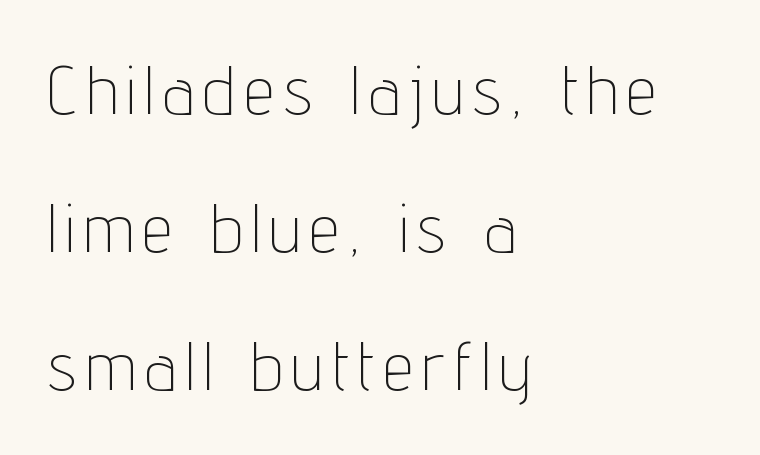
{"serif": "no", "italic": "no", "bold": "no", "weight": "thin", "width": "condensed", "stroke_contrast": "low", "x_height": "medium", "monospaced": "no", "underline": "no", "align": "left", "line_spacing": "loose", "line_spacing_ratio": 2.03, "glyph_px": 68}
